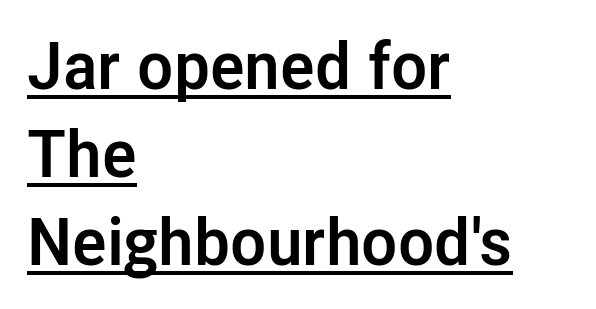
The image shows 66 px semibold sans-serif type, upright; set left-aligned, normal line spacing (1.33x), normal letter spacing, underlined; low stroke contrast and a medium x-height.
